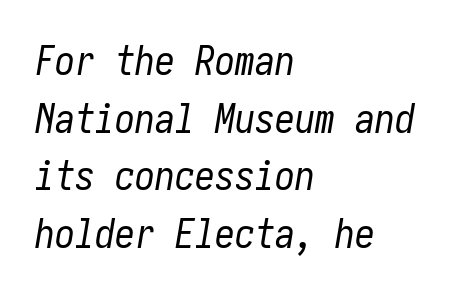
{"italic": "yes", "lean": "right", "slant_degrees": 10, "bold": "no", "weight": "regular", "width": "condensed", "stroke_contrast": "low", "x_height": "medium", "underline": "no", "align": "left", "line_spacing": "normal", "line_spacing_ratio": 1.44, "letter_spacing": "normal", "letter_spacing_em": 0.0, "glyph_px": 40}
